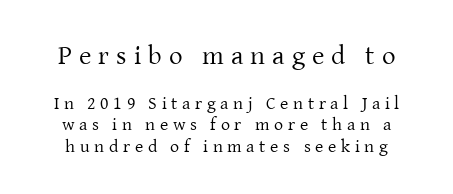
Q: Is the text bold? A: No.
Q: Is the text italic (slanted)? A: No, it is upright.
Q: Is the text underlined? A: No.
Q: Is the spacing between letters normal or unusually wide? A: Unusually wide.
Q: Which block of text is set in a larger size, the first (top) or the second (bottom)? A: The first (top) one.
